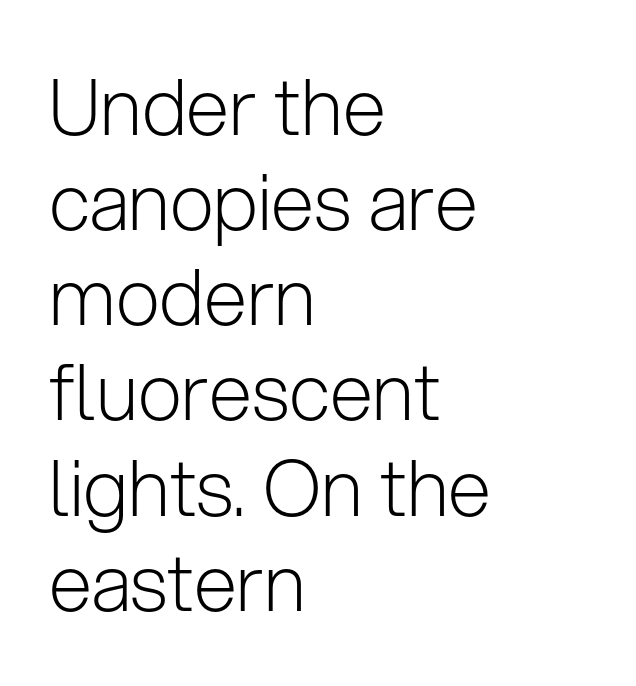
{"serif": "no", "italic": "no", "bold": "no", "weight": "light", "width": "normal", "stroke_contrast": "low", "x_height": "medium", "monospaced": "no", "underline": "no", "align": "left", "line_spacing_ratio": 1.22, "letter_spacing": "normal", "letter_spacing_em": 0.0, "glyph_px": 78}
